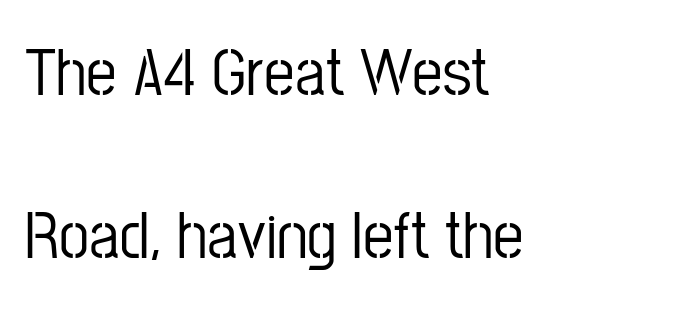
Nope, not italic — everything's standing straight. The setting favours the left margin, as ordinary paragraphs usually do. Do the characters align in a grid? No, the font is proportional. Type style note: lacks serifs. The face used here is rendered with its standard letterfit.
